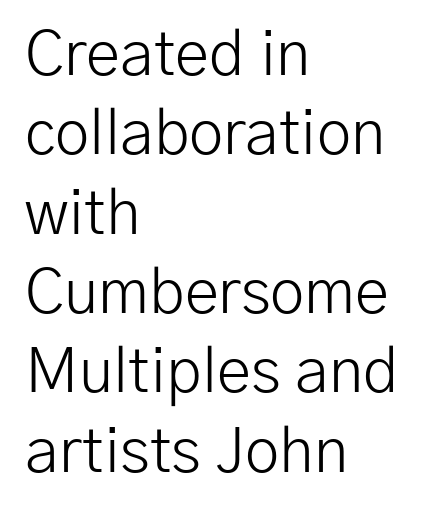
The text was rendered using a sans face with plain stroke endings. Do the characters align in a grid? No, the font is proportional. Honestly, the letter spacing is just normal — you wouldn't notice it. Leftover space on each line is placed entirely after the last word. Vertical spacing — default. Lines of text with bare space underneath.
